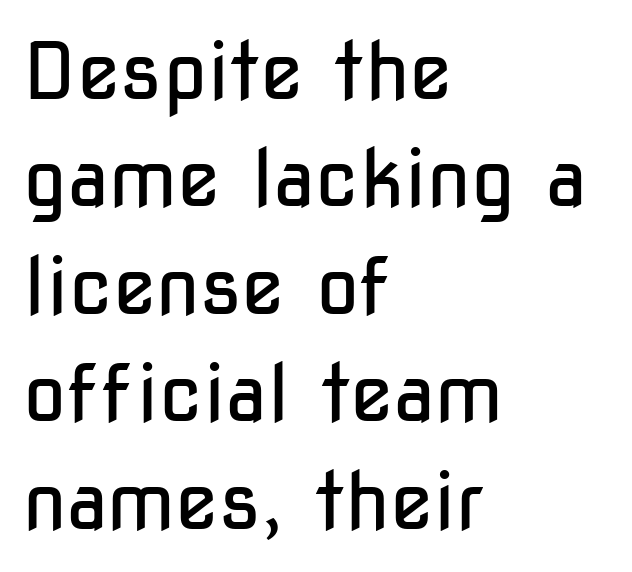
{"serif": "no", "italic": "no", "bold": "no", "weight": "regular", "width": "condensed", "stroke_contrast": "low", "x_height": "medium", "monospaced": "no", "underline": "no", "align": "left", "line_spacing": "normal", "line_spacing_ratio": 1.36, "letter_spacing": "normal", "letter_spacing_em": 0.0, "glyph_px": 79}
